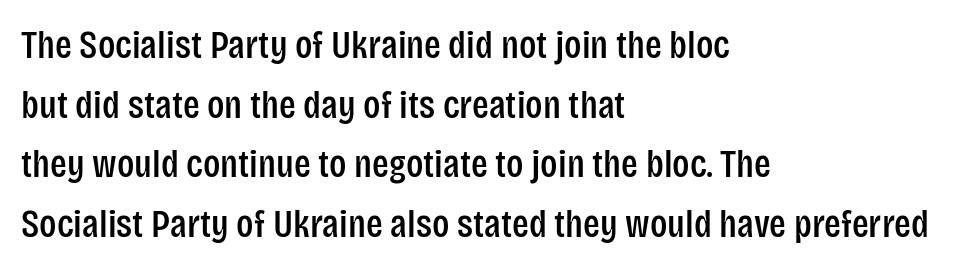
The image shows 39 px condensed sans-serif type, upright; set left-aligned, normal line spacing (1.53x), normal letter spacing, not underlined; low stroke contrast and a large x-height.
